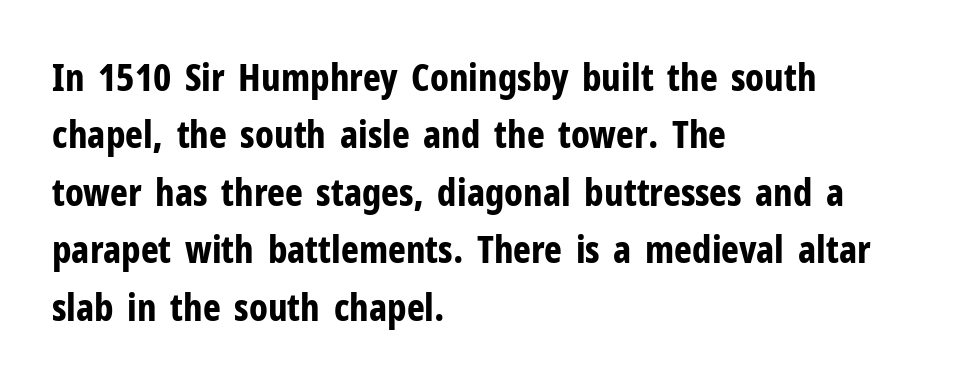
{"serif": "no", "italic": "no", "bold": "yes", "weight": "bold", "width": "condensed", "stroke_contrast": "low", "x_height": "medium", "monospaced": "no", "underline": "no", "align": "left", "line_spacing": "normal", "line_spacing_ratio": 1.51, "letter_spacing": "normal", "letter_spacing_em": 0.0, "glyph_px": 38}
